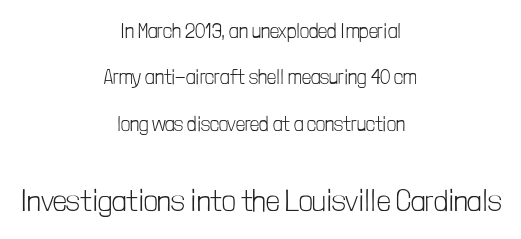
A centered setting, common on invitations and titles, is used for this passage. Counters stay open thanks to moderate or lighter strokes. Caption: standard tracking, unaltered. Between these two stacked blocks, the lower one wins on size.
